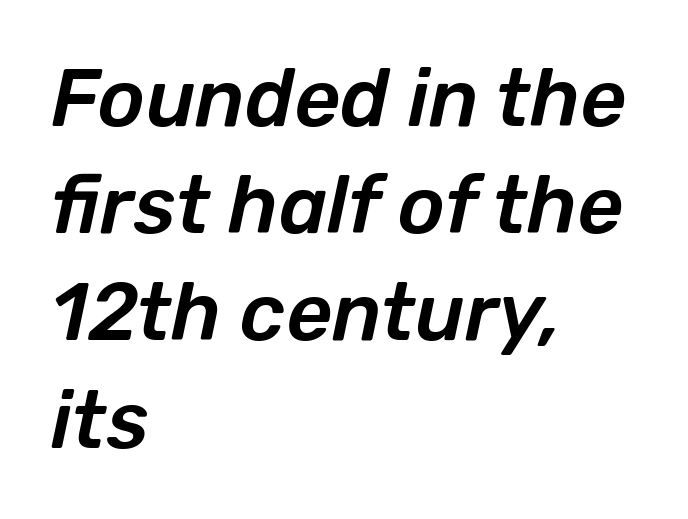
Q: Is the text italic (slanted)? A: Yes, it leans right by about 12 degrees.
Q: Is the text underlined? A: No.
Q: How is the paragraph aligned? A: Left-aligned.
Q: Is the spacing between letters normal or unusually wide? A: Normal.
Q: Is the spacing between lines tight, normal or loose? A: Normal.
Q: Width (condensed, normal, or wide)? A: Normal.
Q: Stroke contrast? A: Low.
Q: x-height? A: Medium.
Q: Monospaced? A: No.
